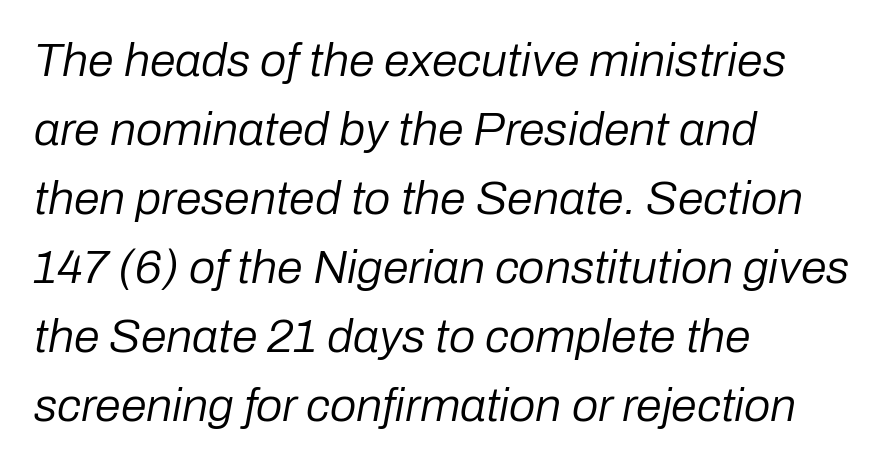
{"italic": "yes", "lean": "right", "slant_degrees": 10, "bold": "no", "weight": "regular", "width": "normal", "stroke_contrast": "low", "x_height": "medium", "monospaced": "no", "underline": "no", "align": "left", "line_spacing": "normal", "line_spacing_ratio": 1.47, "letter_spacing": "normal", "letter_spacing_em": 0.0, "glyph_px": 47}
